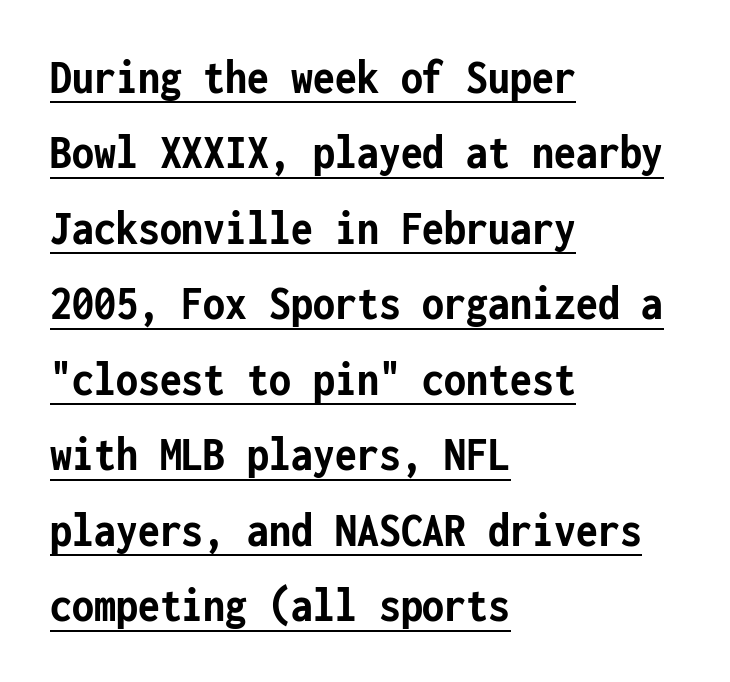
This is sans-serif lettering, the kind often seen on screens and signage. Does extra space separate the letters? No, they use regular spacing. Each new line begins a customary step beneath the previous one. The rendering uses a bold face; every stroke is thick and dark. Teacher's note: observe the even left margin — that is flush-left alignment.
